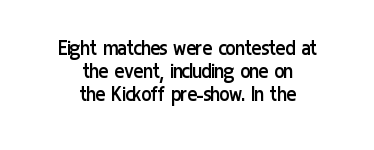
Q: Is the text bold? A: No.
Q: Is the text italic (slanted)? A: No, it is upright.
Q: Is the text underlined? A: No.
Q: How is the paragraph aligned? A: Centered.
Q: Is the spacing between letters normal or unusually wide? A: Normal.
Q: Is the spacing between lines tight, normal or loose? A: Tight.
